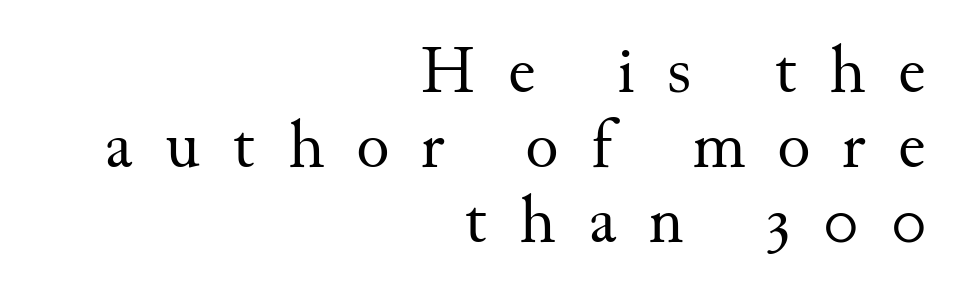
This sample uses a serif face. No italicization has been applied; the sample stays upright. The horizontal fit of the characters is loose and conspicuously gappy. Weight: in the light-to-regular range. Descenders are the only things crossing below the line. Do the characters align in a grid? No, the font is proportional.
